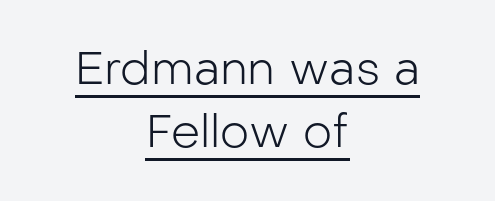
Does a line run under the words? Yes, clearly. A light-to-regular cut is what we see here. Both edges are ragged and mirror each other, which tells us the setting is centered. These lines are rendered in a variable-pitch font.
